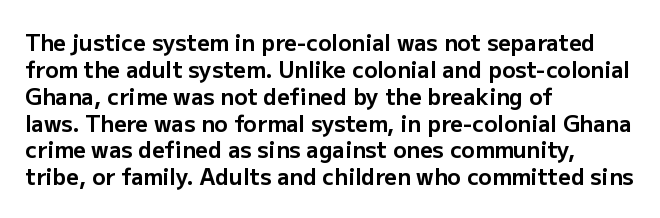
The image shows 22 px bold type, upright; set left-aligned, line spacing 1.22x, normal letter spacing, not underlined.
